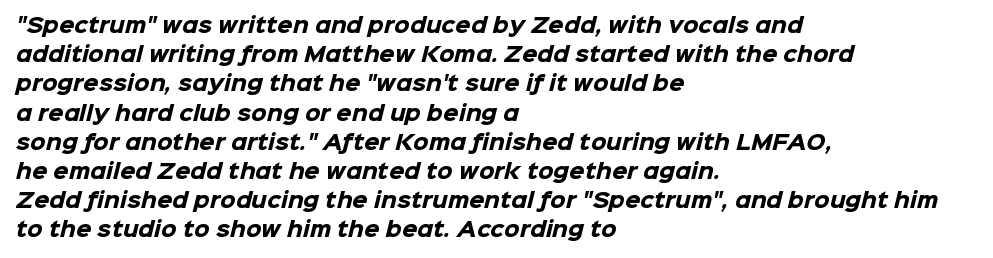
Q: Is the text bold? A: Yes.
Q: Is the text underlined? A: No.
Q: How is the paragraph aligned? A: Left-aligned.
Q: Is the spacing between letters normal or unusually wide? A: Normal.
Q: Is the spacing between lines tight, normal or loose? A: Normal.
